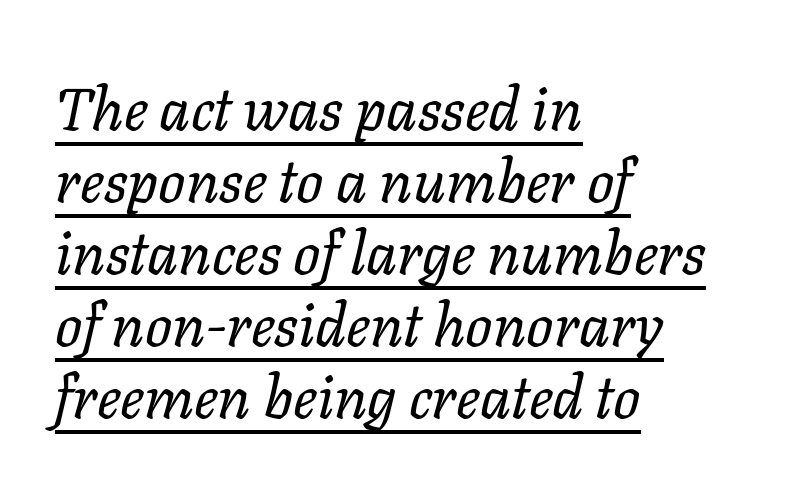
Q: Is the text bold? A: No.
Q: Is the text italic (slanted)? A: Yes, it leans right by about 11 degrees.
Q: Is the text underlined? A: Yes.
Q: How is the paragraph aligned? A: Left-aligned.
Q: Is the spacing between letters normal or unusually wide? A: Normal.
Q: Width (condensed, normal, or wide)? A: Normal.
Q: Stroke contrast? A: Low.
Q: x-height? A: Medium.
Q: Monospaced? A: No.
